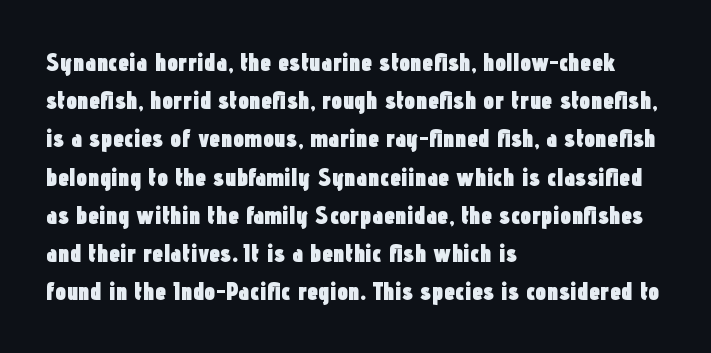
{"italic": "no", "bold": "yes", "underline": "no", "align": "left", "line_spacing": "normal", "line_spacing_ratio": 1.53, "letter_spacing": "normal", "letter_spacing_em": 0.0, "glyph_px": 25}
